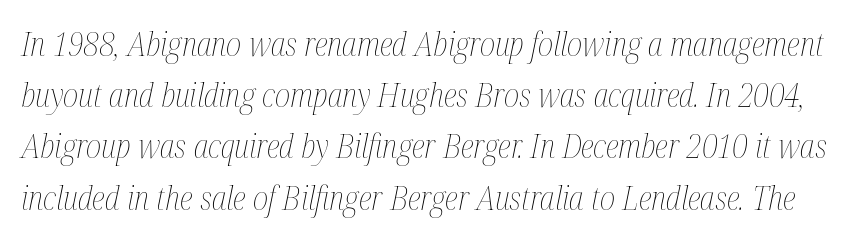
The image shows 32 px thin, condensed type, italic (leaning right); set normal line spacing (1.6x), normal letter spacing, not underlined; medium stroke contrast and a medium x-height.
